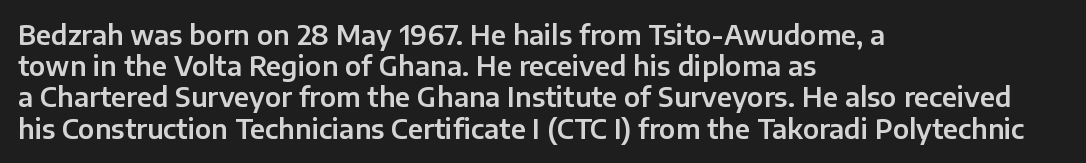
{"italic": "no", "underline": "no", "align": "left", "line_spacing_ratio": 1.2, "letter_spacing": "normal", "letter_spacing_em": 0.0, "glyph_px": 26}
